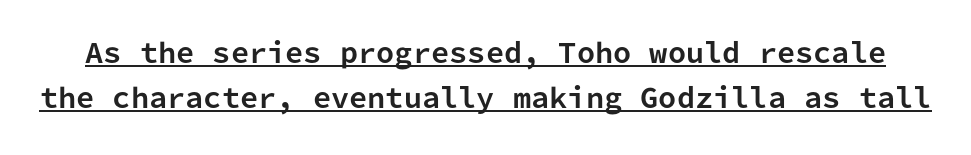
Q: Is the text bold? A: Yes.
Q: Is the text italic (slanted)? A: No, it is upright.
Q: Is the text underlined? A: Yes.
Q: Is the spacing between letters normal or unusually wide? A: Normal.
